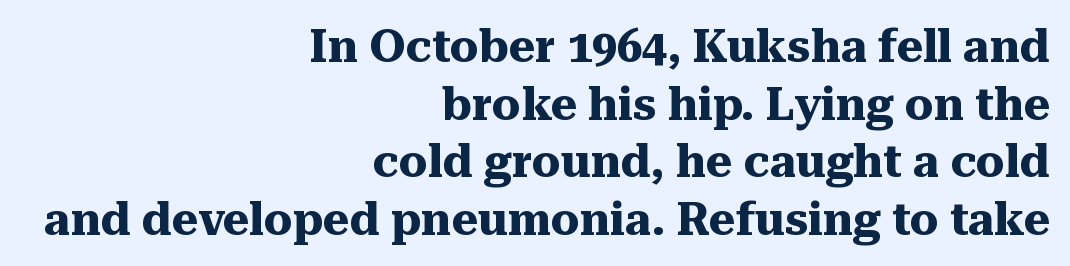
The image shows 45 px heavy serif type, upright; set right-aligned, normal line spacing (1.28x), normal letter spacing, not underlined; medium stroke contrast and a medium x-height.
